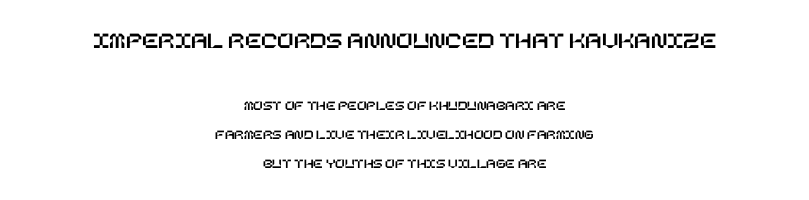
If you squint, the top block still reads clearly — it's the larger of the two. Is the block centered? Yes — each line is placed symmetrically about the middle. Nobody drew a line under any word here. The type is set solid horizontally, with unmodified tracking. If you drew a line through each stem, it would be perfectly vertical.
